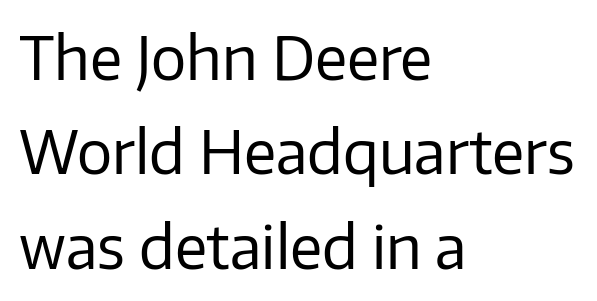
{"serif": "no", "italic": "no", "bold": "no", "weight": "regular", "width": "normal", "stroke_contrast": "low", "x_height": "medium", "monospaced": "no", "underline": "no", "align": "left", "line_spacing": "normal", "line_spacing_ratio": 1.6, "letter_spacing": "normal", "letter_spacing_em": 0.0, "glyph_px": 59}
